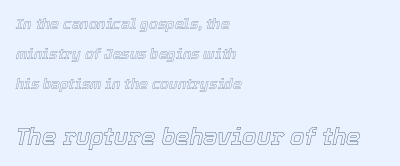
{"italic": "yes", "lean": "right", "slant_degrees": 12, "underline": "no", "align": "left", "line_spacing": "loose", "line_spacing_ratio": 2.13, "letter_spacing": "normal", "letter_spacing_em": 0.0, "larger_block": "second", "size_ratio": 1.64, "glyph_px": 23}
